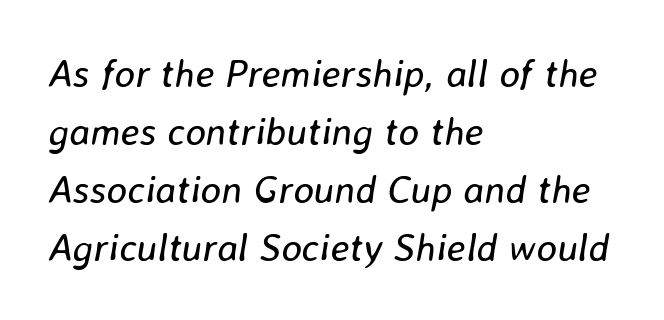
The image shows 39 px regular-weight type, italic (leaning right); set left-aligned, normal line spacing (1.49x), normal letter spacing, not underlined; low stroke contrast and a medium x-height.
